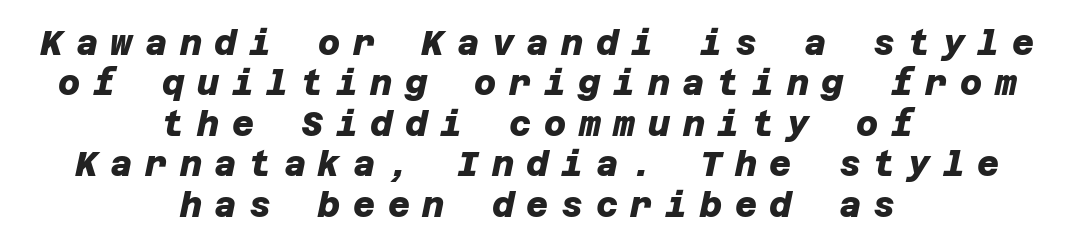
The face used here is rendered with a markedly widened letterfit. Grotesque or geometric, the face here clearly has no serifs. Layout note: lines centered. Honestly, there is no underline to notice here at all. Chunky letters — that's bold for sure.
